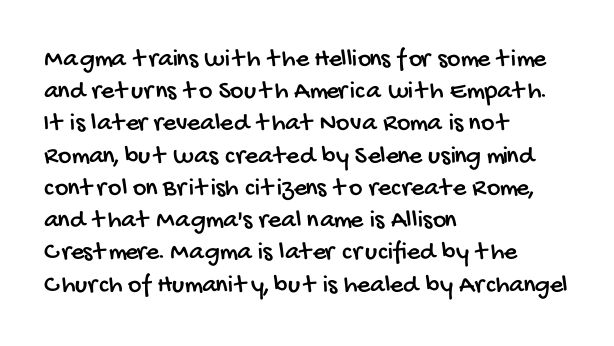
The image shows 26 px text type; set left-aligned, line spacing 1.24x, normal letter spacing, not underlined.
